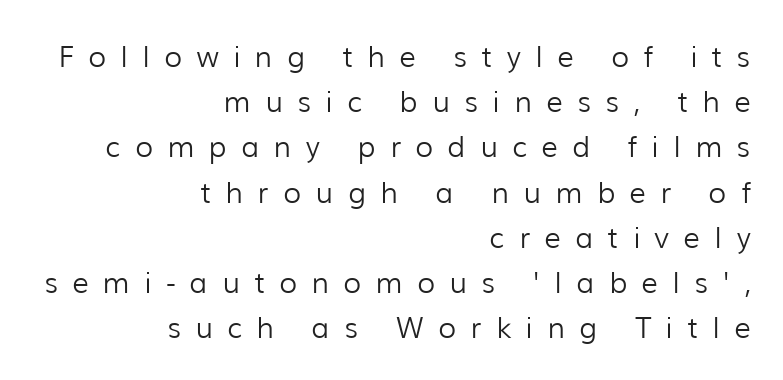
Type without underlining. Vertical stems look standard width or narrower in stroke. No italicization has been applied; the sample stays upright. This is sans-serif lettering, the kind often seen on screens and signage. The passage shown has open, widely tracked lettering throughout.
